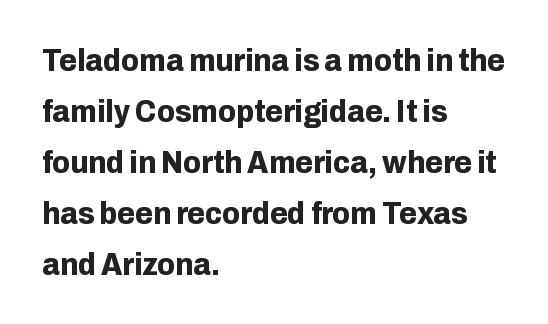
The image shows 32 px bold sans-serif type, upright; set left-aligned, normal line spacing (1.59x), normal letter spacing, not underlined; low stroke contrast and a medium x-height.
